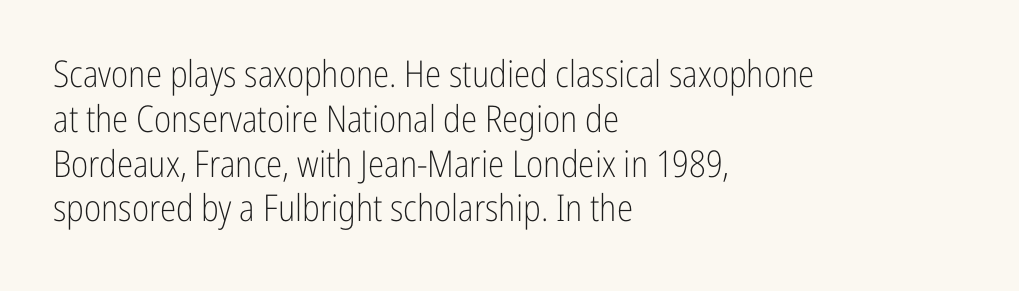
{"serif": "no", "italic": "no", "bold": "no", "weight": "light", "width": "condensed", "stroke_contrast": "low", "x_height": "medium", "monospaced": "no", "underline": "no", "align": "left", "line_spacing_ratio": 1.21, "letter_spacing": "normal", "letter_spacing_em": 0.0, "glyph_px": 37}
